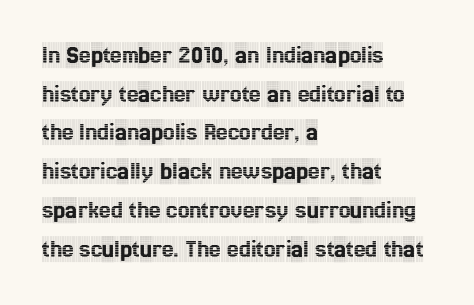
{"italic": "no", "underline": "no", "align": "left", "line_spacing": "normal", "line_spacing_ratio": 1.49, "letter_spacing": "normal", "letter_spacing_em": 0.0, "glyph_px": 26}
